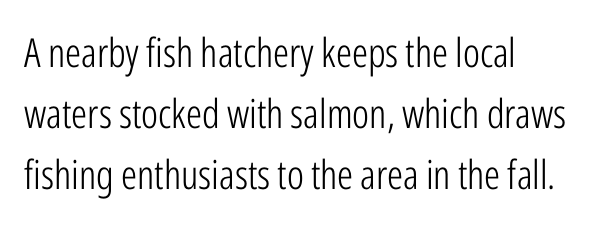
Q: Is the text bold? A: No.
Q: Is the text italic (slanted)? A: No, it is upright.
Q: Is the typeface a serif or a sans-serif typeface? A: Sans-serif.
Q: Is the text underlined? A: No.
Q: How is the paragraph aligned? A: Left-aligned.
Q: Is the spacing between letters normal or unusually wide? A: Normal.
Q: Is the spacing between lines tight, normal or loose? A: Normal.
Q: Width (condensed, normal, or wide)? A: Condensed.
Q: Stroke contrast? A: Low.
Q: x-height? A: Medium.
Q: Monospaced? A: No.
